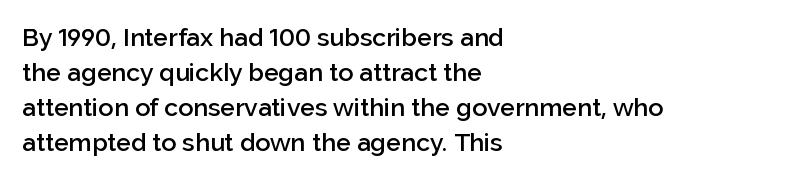
The image shows 25 px text type, upright; set left-aligned, normal line spacing (1.4x), normal letter spacing, not underlined.
